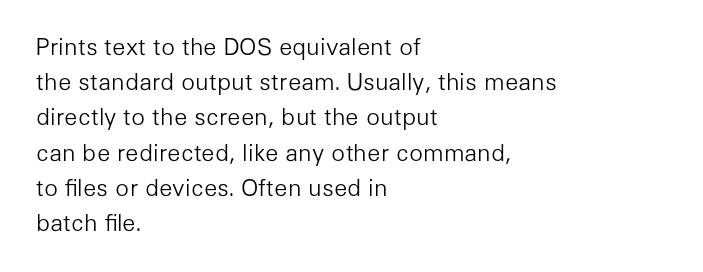
{"italic": "no", "bold": "no", "underline": "no", "align": "left", "line_spacing": "normal", "line_spacing_ratio": 1.53, "letter_spacing": "normal", "letter_spacing_em": 0.0, "glyph_px": 23}
